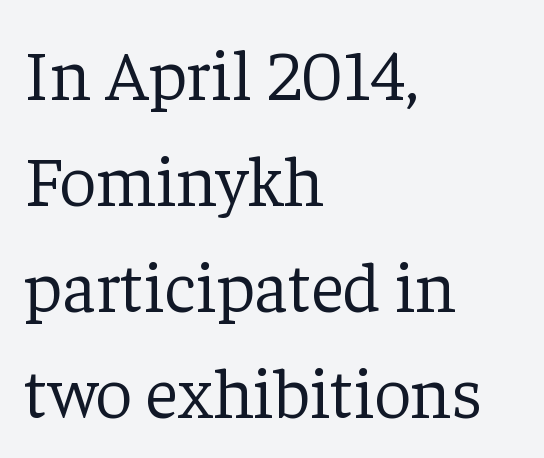
{"serif": "yes", "italic": "no", "bold": "no", "weight": "light", "width": "normal", "stroke_contrast": "low", "x_height": "medium", "monospaced": "no", "underline": "no", "align": "left", "line_spacing": "normal", "line_spacing_ratio": 1.47, "letter_spacing": "normal", "letter_spacing_em": 0.0, "glyph_px": 72}
